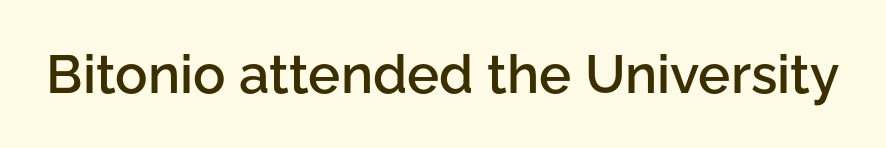
{"serif": "no", "italic": "no", "bold": "semi", "weight": "semibold", "width": "normal", "stroke_contrast": "low", "x_height": "medium", "monospaced": "no", "underline": "no", "letter_spacing": "normal", "letter_spacing_em": 0.0, "glyph_px": 54}
